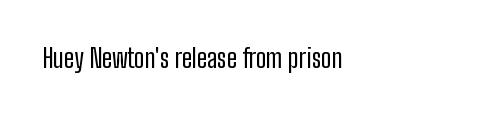
Q: Is the text bold? A: No.
Q: Is the text italic (slanted)? A: No, it is upright.
Q: Is the text underlined? A: No.
Q: How is the paragraph aligned? A: Left-aligned.
Q: Is the spacing between letters normal or unusually wide? A: Normal.
